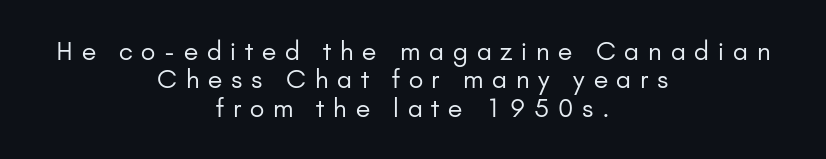
{"italic": "no", "bold": "no", "underline": "no", "align": "center", "line_spacing": "tight", "line_spacing_ratio": 1.14, "letter_spacing": "wide", "letter_spacing_em": 0.35, "glyph_px": 25}
